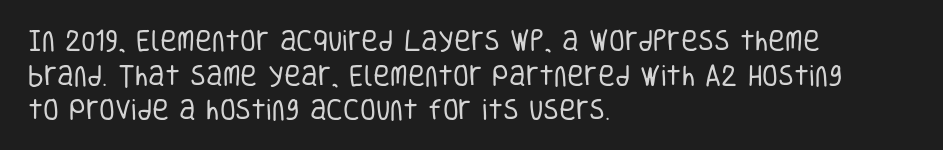
Vertical strokes here are truly vertical. Is the block centered? No — it sits flush against the left margin. Standard letterfit; no display-style spreading of the glyphs. This is not heavy type; no bold has been used.
